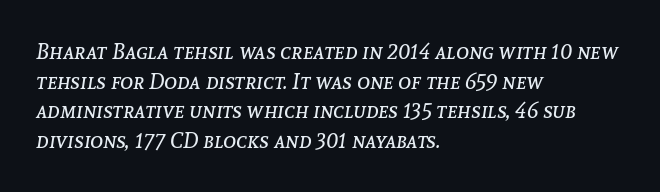
The image shows 22 px text type, italic (leaning right); set left-aligned, normal line spacing (1.35x), normal letter spacing, not underlined.
